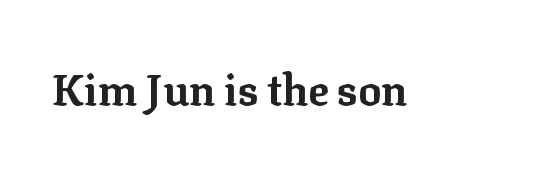
A serif font was chosen for this passage. Style check: upright. Letter spacing: default. This is heavy type, rendered in bold. Rule under the text: the space is simply empty.
